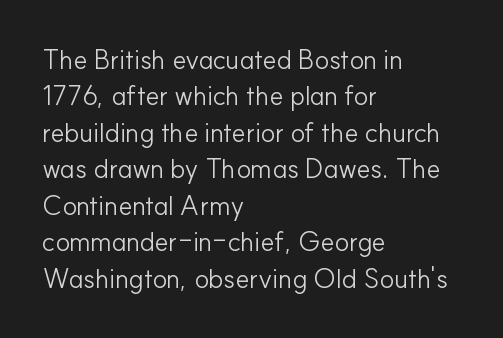
Q: Is the text bold? A: No.
Q: Is the text italic (slanted)? A: No, it is upright.
Q: Is the text underlined? A: No.
Q: How is the paragraph aligned? A: Left-aligned.
Q: Is the spacing between letters normal or unusually wide? A: Normal.
Q: Is the spacing between lines tight, normal or loose? A: Normal.
